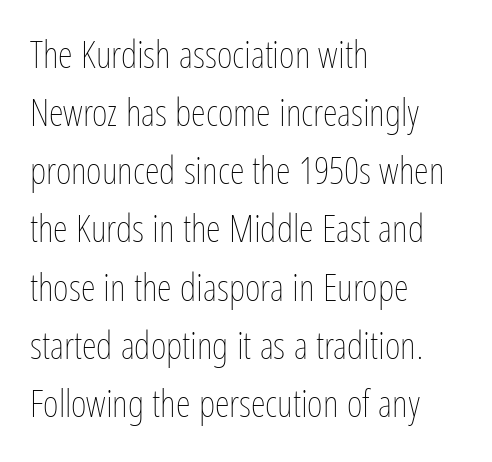
Q: Is the text bold? A: No.
Q: Is the text italic (slanted)? A: No, it is upright.
Q: Is the text underlined? A: No.
Q: How is the paragraph aligned? A: Left-aligned.
Q: Is the spacing between letters normal or unusually wide? A: Normal.
Q: Is the spacing between lines tight, normal or loose? A: Normal.
Q: Width (condensed, normal, or wide)? A: Condensed.
Q: Stroke contrast? A: Low.
Q: x-height? A: Medium.
Q: Monospaced? A: No.
